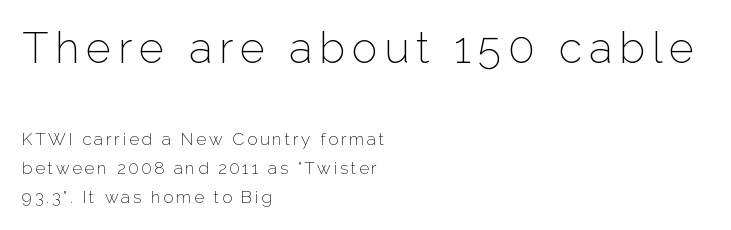
Q: Is the text bold? A: No.
Q: Is the text italic (slanted)? A: No, it is upright.
Q: Is the typeface a serif or a sans-serif typeface? A: Sans-serif.
Q: Is the text underlined? A: No.
Q: How is the paragraph aligned? A: Left-aligned.
Q: Is the spacing between lines tight, normal or loose? A: Normal.
Q: Which block of text is set in a larger size, the first (top) or the second (bottom)? A: The first (top) one.
Q: Width (condensed, normal, or wide)? A: Normal.
Q: Stroke contrast? A: Low.
Q: x-height? A: Medium.
Q: Monospaced? A: No.
